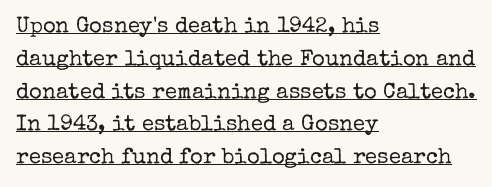
Like a heading marked for emphasis, these lines bear an underscore. Where is the straight margin? On the left. Honestly, the letter spacing is just normal — you wouldn't notice it. A typesetter would mark this as roman, not italic.
